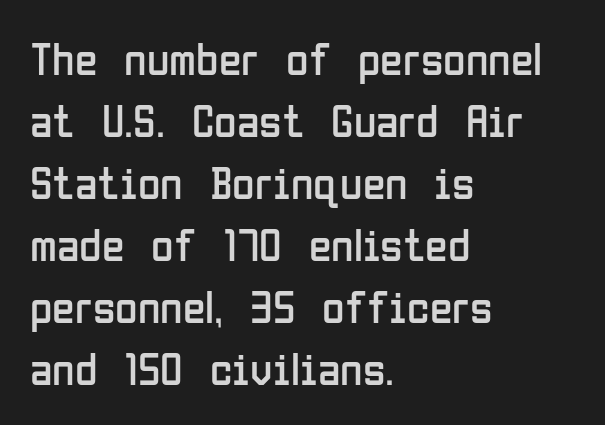
{"serif": "no", "italic": "no", "bold": "no", "weight": "regular", "width": "condensed", "stroke_contrast": "low", "x_height": "medium", "monospaced": "no", "underline": "no", "align": "left", "line_spacing": "normal", "line_spacing_ratio": 1.35, "letter_spacing": "normal", "letter_spacing_em": 0.0, "glyph_px": 46}
